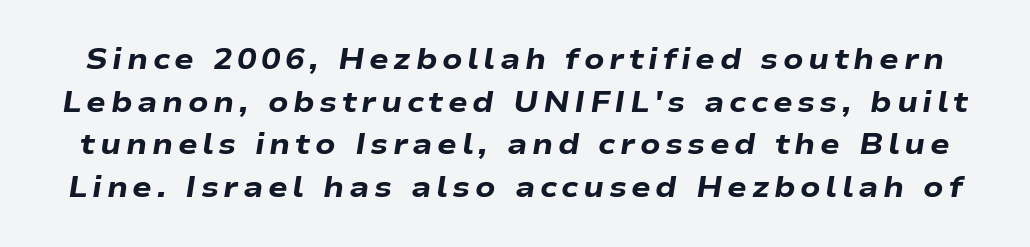
Q: Is the text bold? A: Yes.
Q: Is the text italic (slanted)? A: Yes, it leans right by about 9 degrees.
Q: Is the text underlined? A: No.
Q: Is the spacing between lines tight, normal or loose? A: Normal.
Q: Width (condensed, normal, or wide)? A: Wide.
Q: Stroke contrast? A: Low.
Q: x-height? A: Medium.
Q: Monospaced? A: No.
